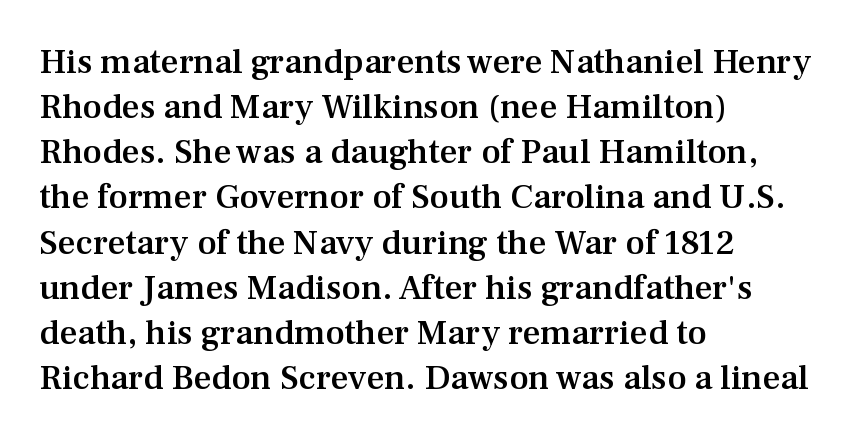
The image shows 35 px semibold serif type, upright; set left-aligned, normal line spacing (1.29x), normal letter spacing, not underlined; medium stroke contrast and a medium x-height.
